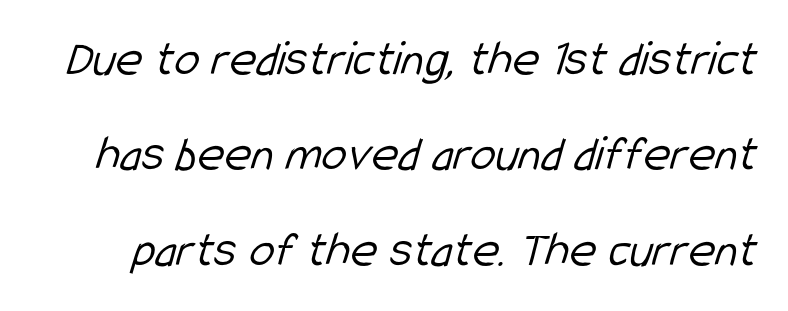
Q: Is the text bold? A: No.
Q: Is the typeface a serif or a sans-serif typeface? A: Sans-serif.
Q: Is the text underlined? A: No.
Q: Is the spacing between letters normal or unusually wide? A: Normal.
Q: Width (condensed, normal, or wide)? A: Condensed.
Q: Stroke contrast? A: Low.
Q: x-height? A: Medium.
Q: Monospaced? A: No.
